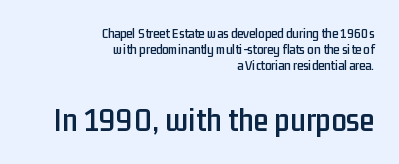
Each letter keeps its own natural width here, so spacing adapts to shape. Bare-footed words on every line. The lines are packed closely together with very little leading. The typeface chosen for these lines omits serifs.
